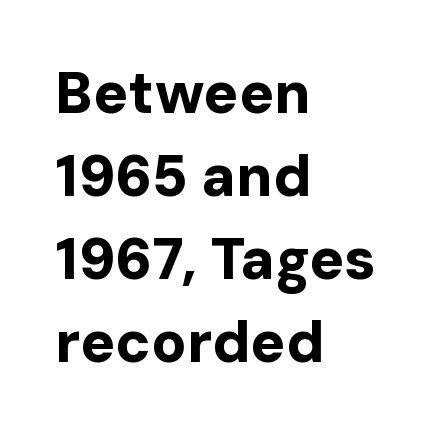
{"serif": "no", "italic": "no", "bold": "yes", "weight": "bold", "width": "normal", "stroke_contrast": "low", "x_height": "medium", "monospaced": "no", "underline": "no", "align": "left", "line_spacing": "normal", "line_spacing_ratio": 1.43, "letter_spacing": "normal", "letter_spacing_em": 0.0, "glyph_px": 58}
